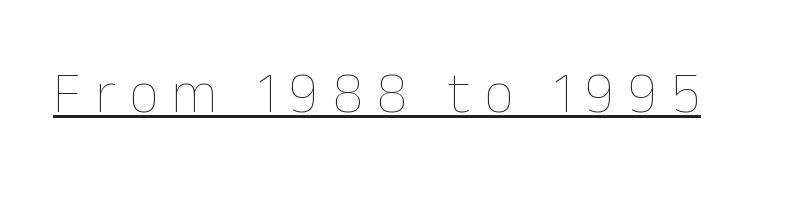
Glance below the letters and you will spot a drawn line. The letters look calm and open, with moderate or lighter stems. If you drew a line through each stem, it would be perfectly vertical. The gaps between neighbouring characters are conspicuously large. Here the designer chose a conventional face with non-uniform glyph widths.
